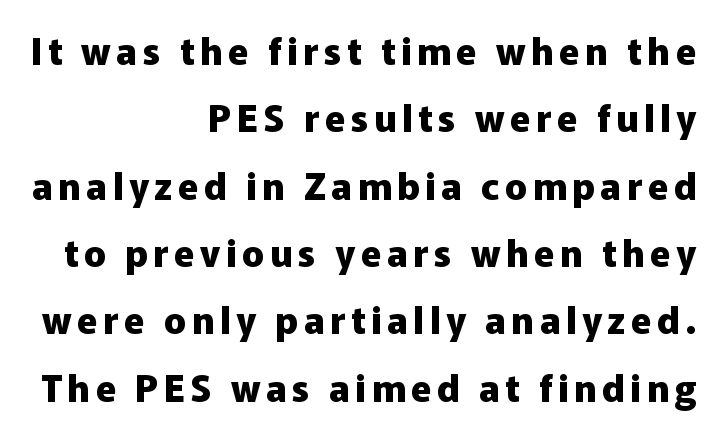
The image shows 37 px heavy sans-serif type, upright; set right-aligned, line spacing 1.82x, not underlined; low stroke contrast and a medium x-height.
